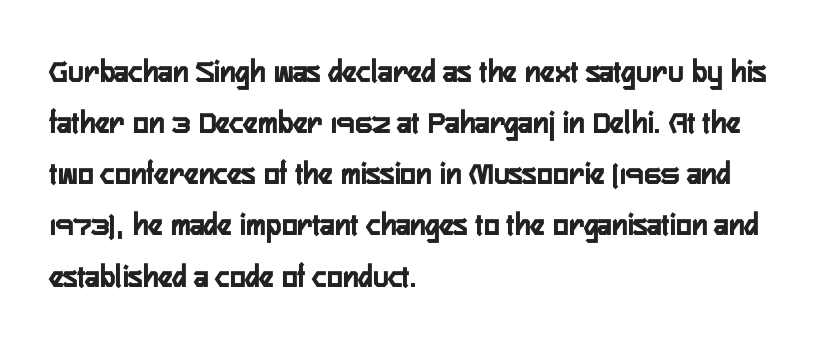
The image shows 33 px semibold, condensed sans-serif type, upright; set left-aligned, normal line spacing (1.55x), normal letter spacing, not underlined; low stroke contrast and a medium x-height.
